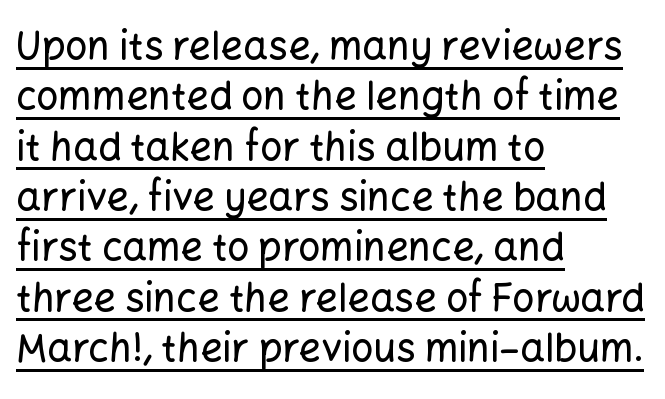
{"serif": "no", "italic": "no", "width": "normal", "stroke_contrast": "low", "x_height": "medium", "monospaced": "no", "underline": "yes", "align": "left", "line_spacing": "normal", "line_spacing_ratio": 1.29, "letter_spacing": "normal", "letter_spacing_em": 0.0, "glyph_px": 39}
